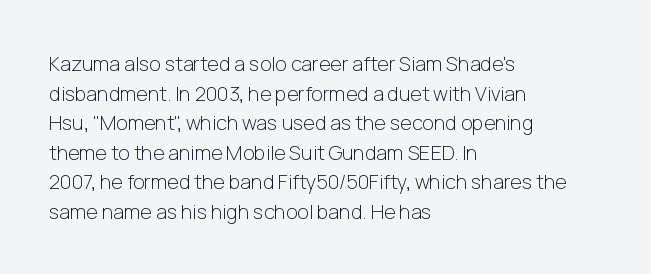
The image shows 20 px text type, upright; set left-aligned, normal line spacing (1.48x), normal letter spacing, not underlined.
